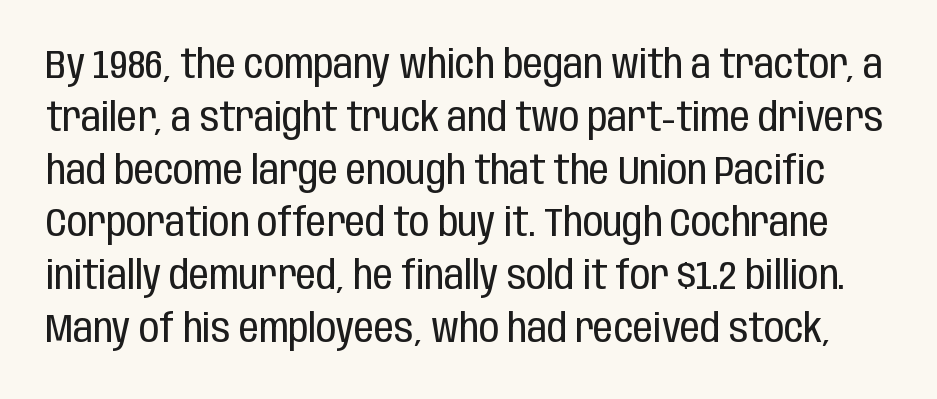
The image shows 40 px regular-weight, condensed sans-serif type, upright; set normal line spacing (1.32x), normal letter spacing, not underlined; low stroke contrast and a large x-height.
